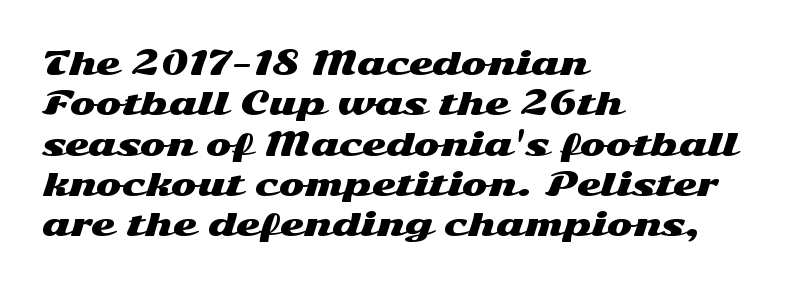
Q: Is the text italic (slanted)? A: Yes.
Q: Is the typeface a serif or a sans-serif typeface? A: Sans-serif.
Q: Is the text underlined? A: No.
Q: How is the paragraph aligned? A: Left-aligned.
Q: Is the spacing between letters normal or unusually wide? A: Normal.
Q: Is the spacing between lines tight, normal or loose? A: Normal.
Q: Width (condensed, normal, or wide)? A: Wide.
Q: Stroke contrast? A: Medium.
Q: x-height? A: Medium.
Q: Monospaced? A: No.
